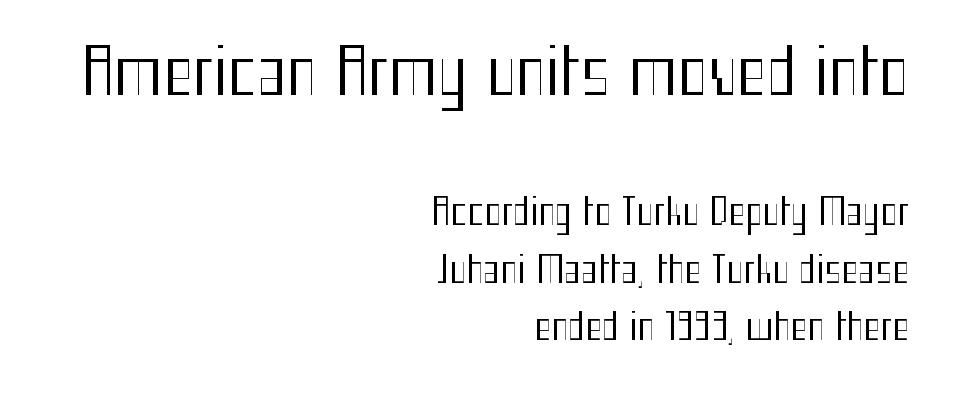
{"serif": "no", "italic": "no", "bold": "no", "weight": "regular", "width": "condensed", "stroke_contrast": "medium", "x_height": "medium", "monospaced": "no", "underline": "no", "align": "right", "line_spacing": "normal", "line_spacing_ratio": 1.6, "letter_spacing": "normal", "letter_spacing_em": 0.0, "larger_block": "first", "size_ratio": 1.75, "glyph_px": 63}
